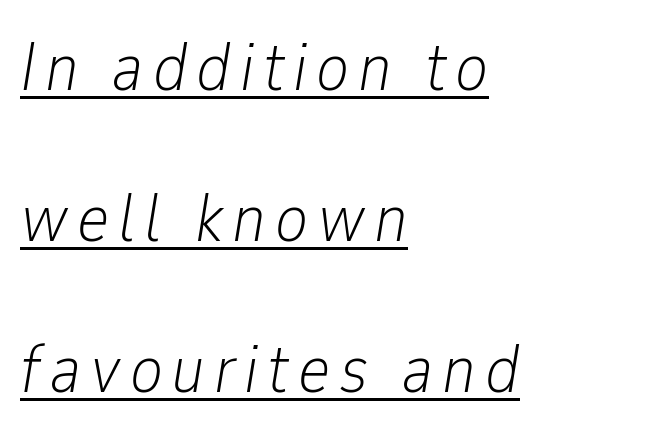
The passage is arranged the way most books set body copy — flush left. The face used here has a pronounced slope to its letters. Is there an underline? Yes — a line sits under the letters. This is not heavy type; no bold has been used. The lines are spread far apart with generous leading. Proportional: the letters do not fall into vertical columns.
